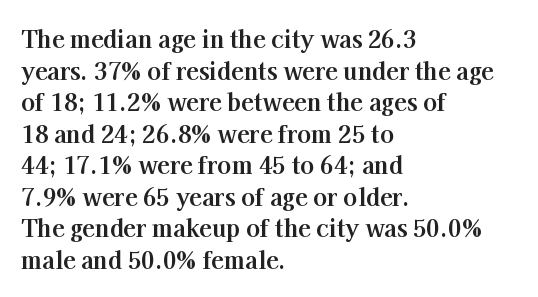
One glance says typical: line gaps are just what's usual. The letters stand upright; this is a roman face. These lines stack with their left ends in a neat column. Bold? Absolutely — the strokes are thick and heavy.
